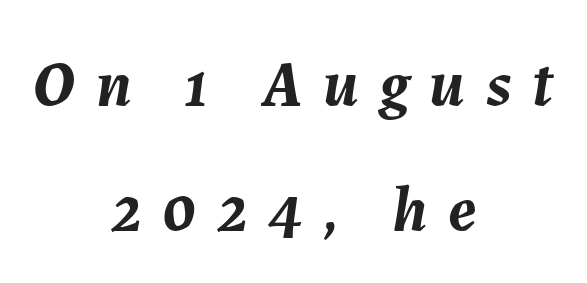
Q: Is the text bold? A: Yes.
Q: Is the text italic (slanted)? A: Yes, it leans right by about 7 degrees.
Q: Is the text underlined? A: No.
Q: How is the paragraph aligned? A: Centered.
Q: Is the spacing between letters normal or unusually wide? A: Unusually wide.
Q: Is the spacing between lines tight, normal or loose? A: Loose.
Q: Width (condensed, normal, or wide)? A: Normal.
Q: Stroke contrast? A: Medium.
Q: x-height? A: Medium.
Q: Monospaced? A: No.
